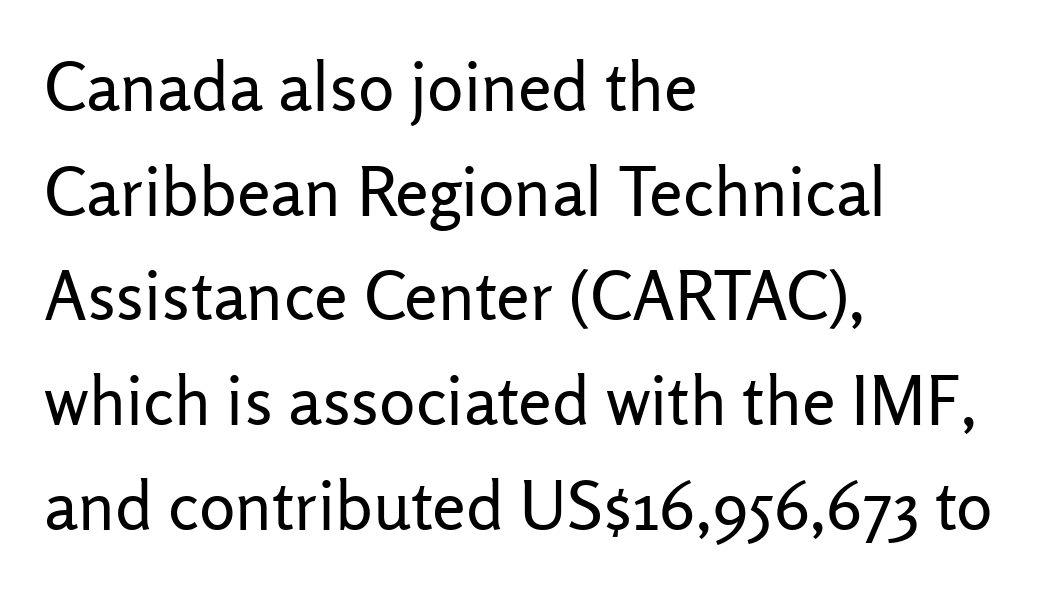
Check where the strokes stop: nothing finishes them off — pure sans. The words here are not underlined. These lines were composed using upright roman letters. Is this a fixed-width face? No — the glyphs have proportional, varying widths. The face used here is rendered with its standard letterfit. Vertical stems look standard width or narrower in stroke.
